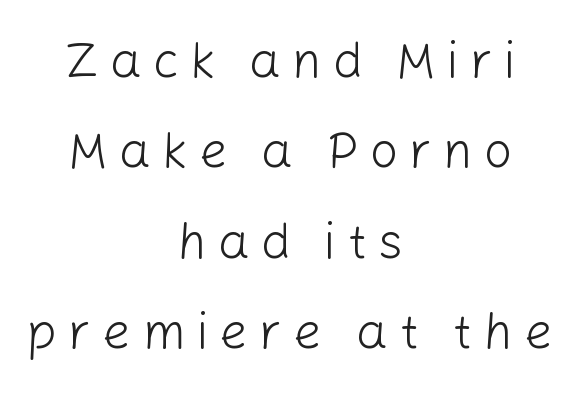
Q: Is the text bold? A: No.
Q: Is the text italic (slanted)? A: No, it is upright.
Q: Is the typeface a serif or a sans-serif typeface? A: Sans-serif.
Q: Is the text underlined? A: No.
Q: How is the paragraph aligned? A: Centered.
Q: Is the spacing between letters normal or unusually wide? A: Unusually wide.
Q: Width (condensed, normal, or wide)? A: Normal.
Q: Stroke contrast? A: Low.
Q: x-height? A: Medium.
Q: Monospaced? A: No.
